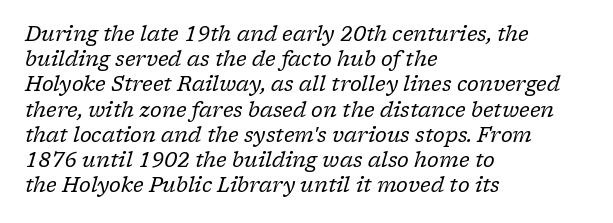
Spacing between characters is what you'd get straight out of the box. Whoever set this chose a conventional vertical rhythm. The rendering anchors every line to the left-hand side. The face used here has a pronounced slope to its letters. On a weight scale, this lands at 450 or below. A clean baseline with only descenders dipping below it.
